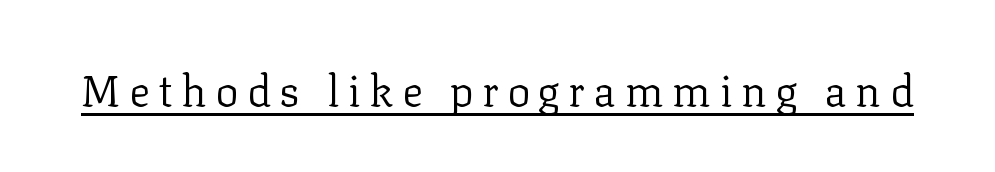
The passage shown is typed in a proportional face where columns would drift. Students, observe the line beneath the letters — that is underlining. The tracking reads as deliberately expanded to a designer's eye. The type family on display is of the serif kind.
